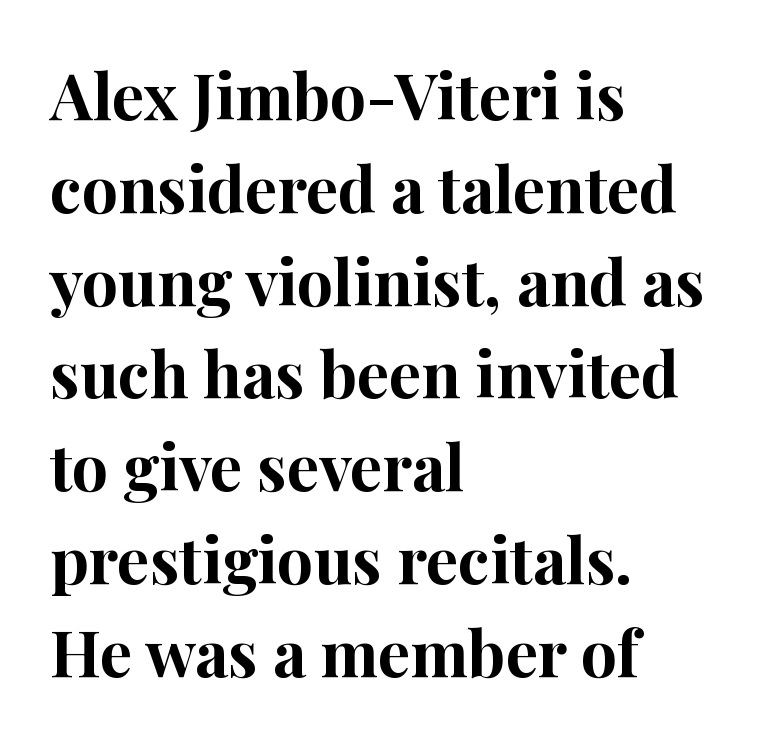
The image shows 64 px bold serif type, upright; set left-aligned, normal line spacing (1.45x), normal letter spacing, not underlined; high stroke contrast and a medium x-height.
